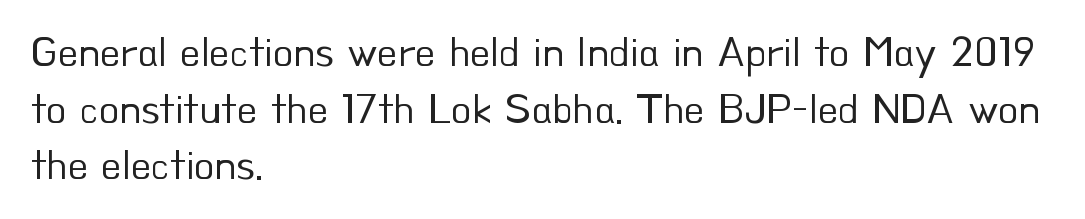
The image shows 42 px regular-weight sans-serif type, upright; set left-aligned, normal line spacing (1.35x), normal letter spacing, not underlined; low stroke contrast and a small x-height.
